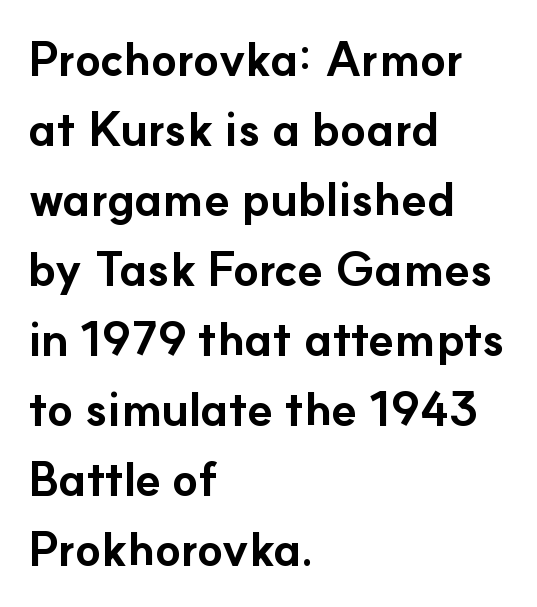
The image shows 47 px bold sans-serif type, upright; set left-aligned, normal line spacing (1.49x), normal letter spacing, not underlined; low stroke contrast and a small x-height.
